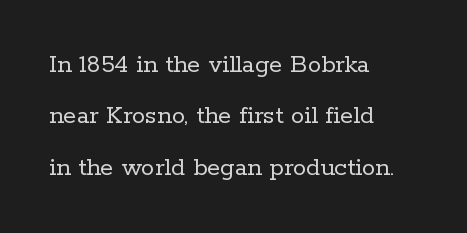
A great deal of white space separates one row of letters from the next. Unbolded letterforms with no extra heft. Leftover space on each line is placed entirely after the last word. The font's upright variant was chosen for this text.
